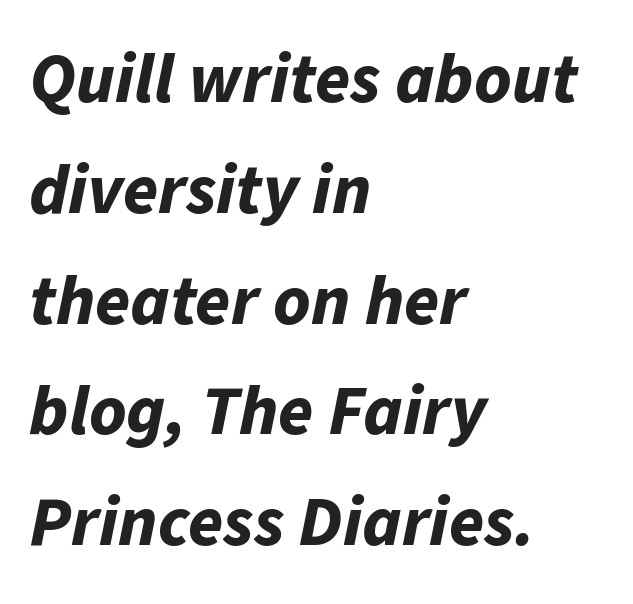
{"italic": "yes", "lean": "right", "slant_degrees": 11, "bold": "yes", "weight": "bold", "width": "normal", "stroke_contrast": "low", "x_height": "medium", "monospaced": "no", "underline": "no", "align": "left", "line_spacing": "normal", "line_spacing_ratio": 1.56, "letter_spacing": "normal", "letter_spacing_em": 0.0, "glyph_px": 71}
